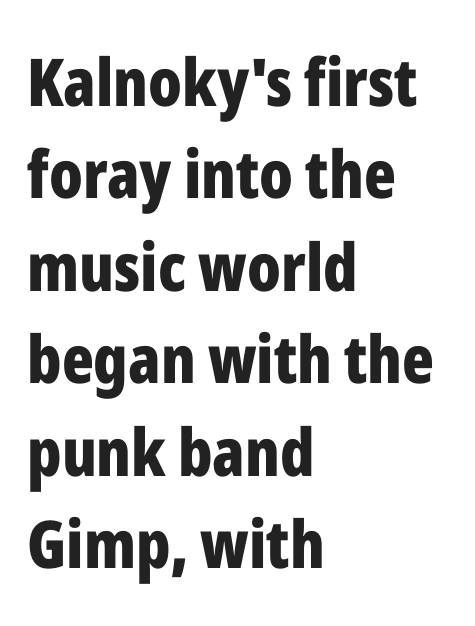
{"serif": "no", "italic": "no", "bold": "yes", "weight": "bold", "width": "condensed", "stroke_contrast": "low", "x_height": "medium", "monospaced": "no", "underline": "no", "align": "left", "line_spacing": "normal", "line_spacing_ratio": 1.4, "letter_spacing": "normal", "letter_spacing_em": 0.0, "glyph_px": 66}
